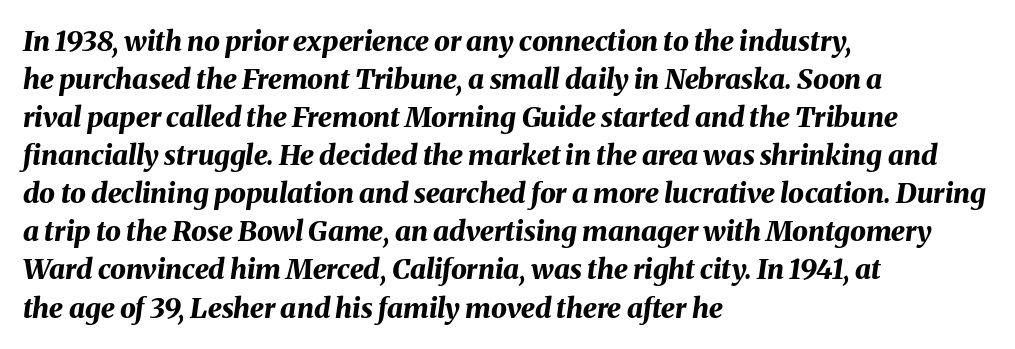
Q: Is the text bold? A: Yes.
Q: Is the text italic (slanted)? A: Yes, it leans right by about 8 degrees.
Q: Is the text underlined? A: No.
Q: How is the paragraph aligned? A: Left-aligned.
Q: Is the spacing between letters normal or unusually wide? A: Normal.
Q: Is the spacing between lines tight, normal or loose? A: Normal.
Q: Width (condensed, normal, or wide)? A: Normal.
Q: Stroke contrast? A: Medium.
Q: x-height? A: Medium.
Q: Monospaced? A: No.
